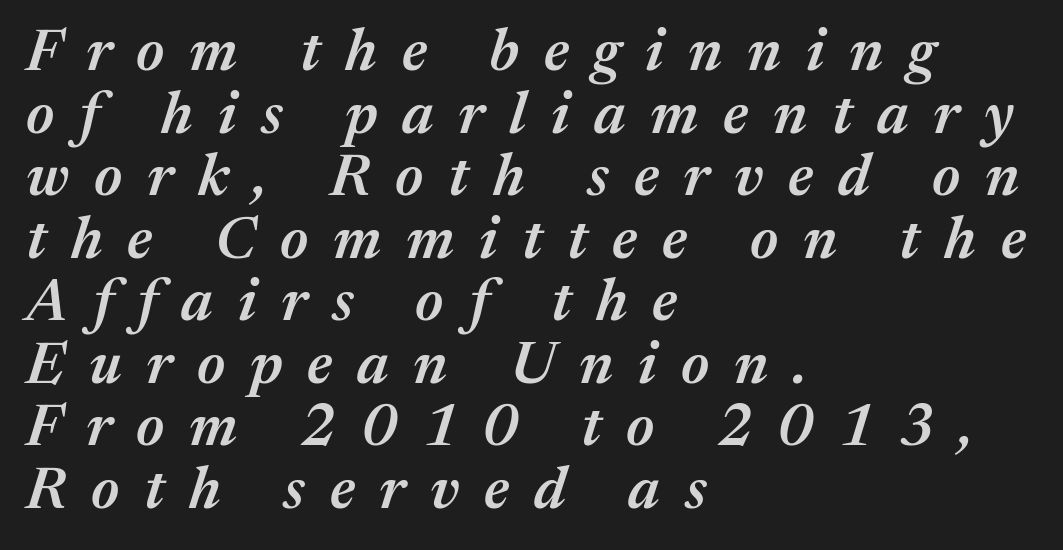
The image shows 59 px semibold type, italic (leaning right); set left-aligned, tight line spacing (1.06x), unusually wide letter spacing (+0.42 em), not underlined; medium stroke contrast and a medium x-height.
